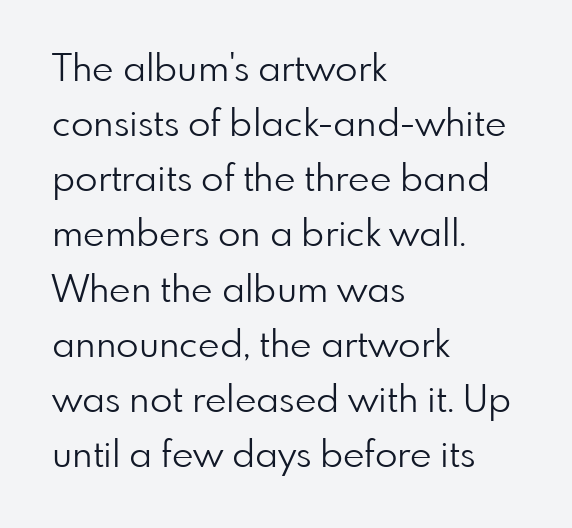
{"serif": "no", "italic": "no", "bold": "no", "weight": "light", "width": "normal", "stroke_contrast": "low", "x_height": "small", "monospaced": "no", "underline": "no", "align": "left", "line_spacing": "normal", "line_spacing_ratio": 1.49, "letter_spacing": "normal", "letter_spacing_em": 0.0, "glyph_px": 37}
